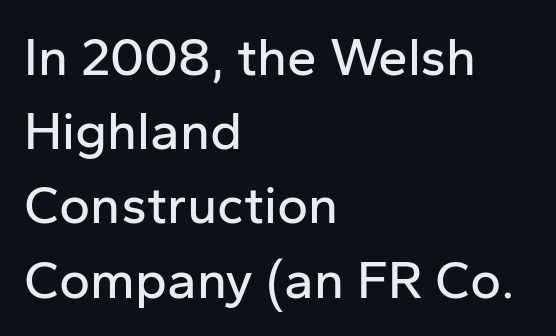
The image shows 53 px sans-serif type, upright; set left-aligned, normal line spacing (1.4x), normal letter spacing, not underlined; low stroke contrast and a medium x-height.
